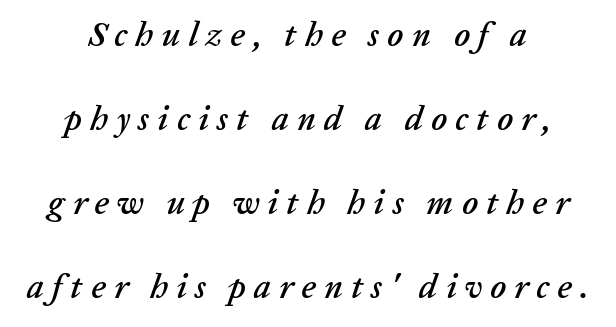
Q: Is the text italic (slanted)? A: Yes, it leans right by about 20 degrees.
Q: Is the text underlined? A: No.
Q: How is the paragraph aligned? A: Centered.
Q: Is the spacing between letters normal or unusually wide? A: Unusually wide.
Q: Is the spacing between lines tight, normal or loose? A: Loose.
Q: Width (condensed, normal, or wide)? A: Normal.
Q: Stroke contrast? A: Low.
Q: x-height? A: Medium.
Q: Monospaced? A: No.
